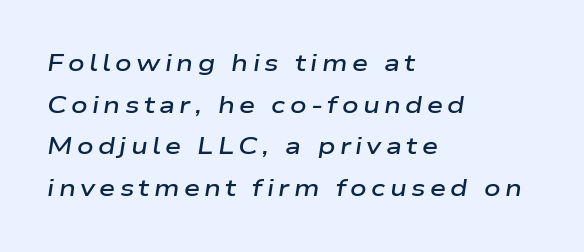
{"italic": "yes", "lean": "right", "slant_degrees": 9, "bold": "semi", "underline": "no", "align": "left", "line_spacing_ratio": 1.81, "glyph_px": 23}
